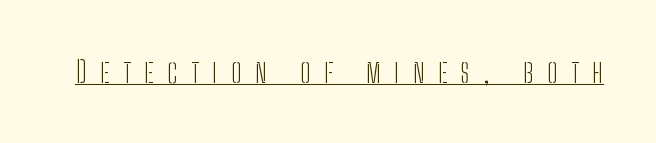
Q: Is the text bold? A: No.
Q: Is the text italic (slanted)? A: No, it is upright.
Q: Is the typeface a serif or a sans-serif typeface? A: Sans-serif.
Q: Is the text underlined? A: Yes.
Q: Is the spacing between letters normal or unusually wide? A: Unusually wide.
Q: Width (condensed, normal, or wide)? A: Condensed.
Q: Stroke contrast? A: Low.
Q: x-height? A: Medium.
Q: Monospaced? A: No.
